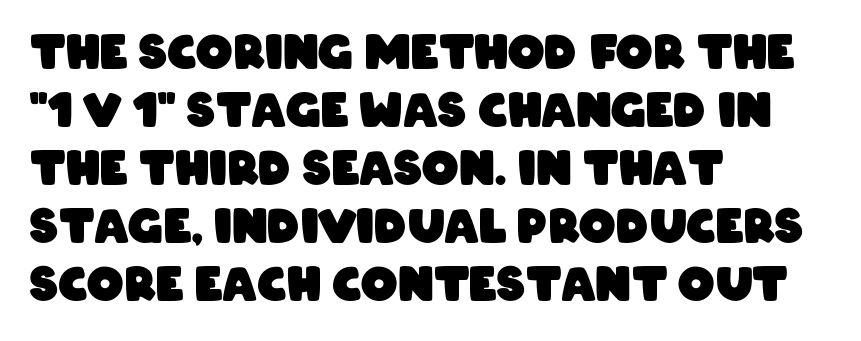
Heavy-handed strokes throughout: this text is bold. The setting favours the left margin, as ordinary paragraphs usually do. This sample uses plain, unmodified letter spacing. The vertical gap from one line to the next is medium.
